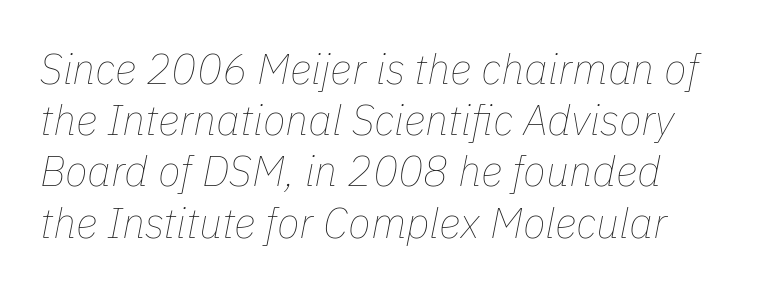
The letters advance in unequal steps, a hallmark of proportional type. Characters are canted at an angle relative to the baseline's perpendicular. Only glyphs here, with clear space below each row. Weight: not bold — regular or lighter. The setting favours the left margin, as ordinary paragraphs usually do.
